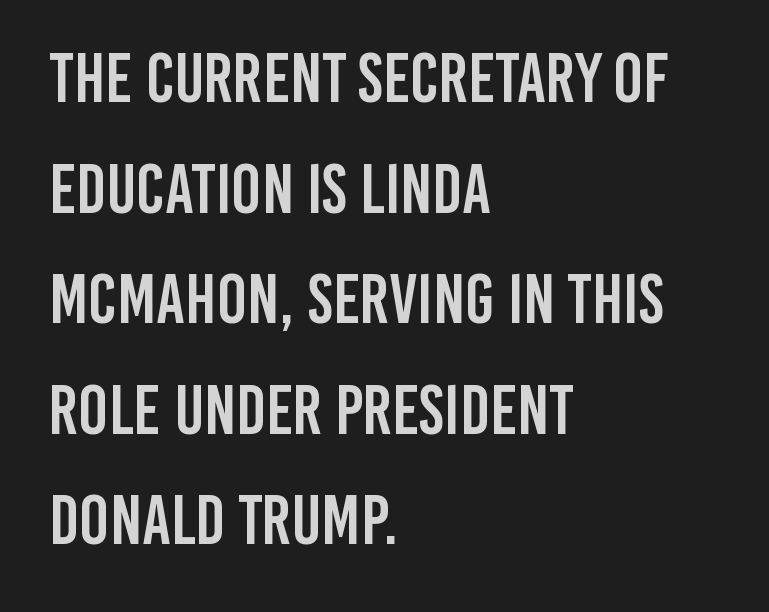
Between one letter and the next there's only the usual sliver of space. A sans-serif font was chosen for this passage. Check under the words: just untouched page. Posture: upright roman. Line spacing here is normal. These lines stack with their left ends in a neat column.
